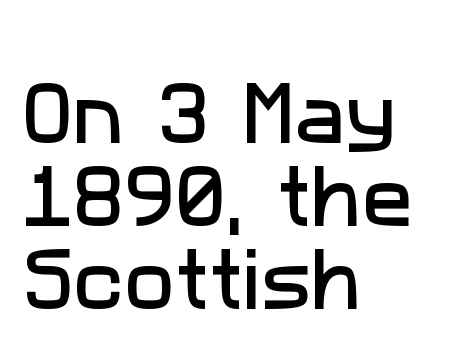
{"serif": "no", "width": "normal", "stroke_contrast": "low", "x_height": "medium", "monospaced": "no", "underline": "no", "align": "left", "line_spacing_ratio": 1.22, "letter_spacing": "normal", "letter_spacing_em": 0.0, "glyph_px": 68}
